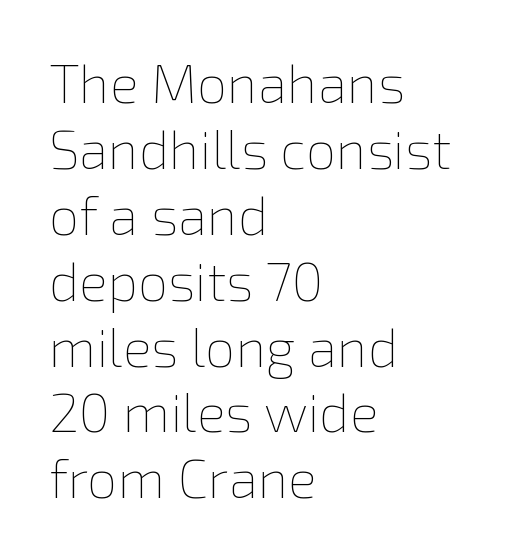
Honestly, there is no underline to notice here at all. Compared with a centered layout, this one pins lines to the left instead. Here the designer chose a conventional face with non-uniform glyph widths. If you drew a line through each stem, it would be perfectly vertical. Compared with typical body copy, the letter spacing here is the same. This reads as an unemphasized weight, regular at the heaviest.
